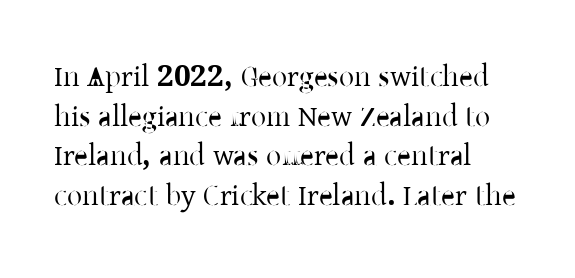
The image shows 30 px serif type, upright; set left-aligned, normal line spacing (1.32x), normal letter spacing, not underlined; low stroke contrast and a medium x-height.
